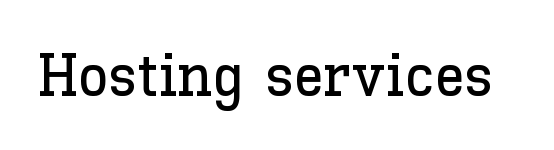
The image shows 61 px text type, upright; set normal letter spacing, not underlined; low stroke contrast and a medium x-height.
